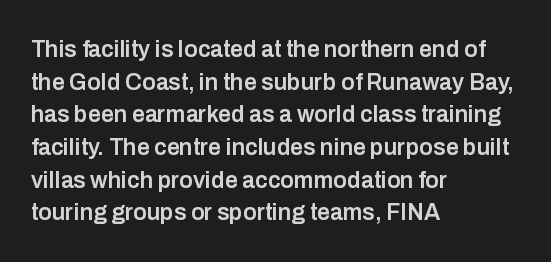
{"italic": "no", "bold": "semi", "underline": "no", "align": "left", "line_spacing": "normal", "line_spacing_ratio": 1.42, "letter_spacing": "normal", "letter_spacing_em": 0.0, "glyph_px": 23}
